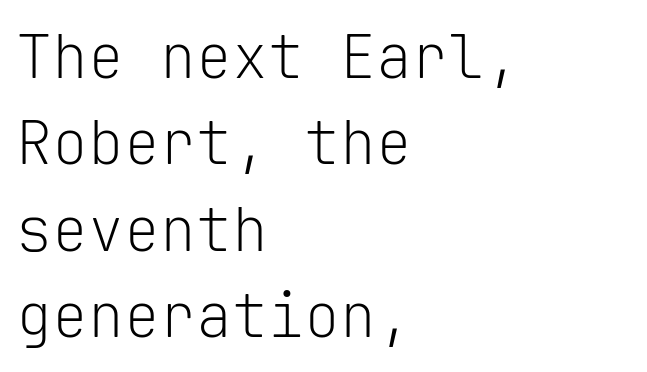
Q: Is the text bold? A: No.
Q: Is the text italic (slanted)? A: No, it is upright.
Q: Is the typeface a serif or a sans-serif typeface? A: Sans-serif.
Q: Is the text underlined? A: No.
Q: How is the paragraph aligned? A: Left-aligned.
Q: Is the spacing between letters normal or unusually wide? A: Normal.
Q: Is the spacing between lines tight, normal or loose? A: Normal.
Q: Width (condensed, normal, or wide)? A: Normal.
Q: Stroke contrast? A: Low.
Q: x-height? A: Medium.
Q: Monospaced? A: Yes.
